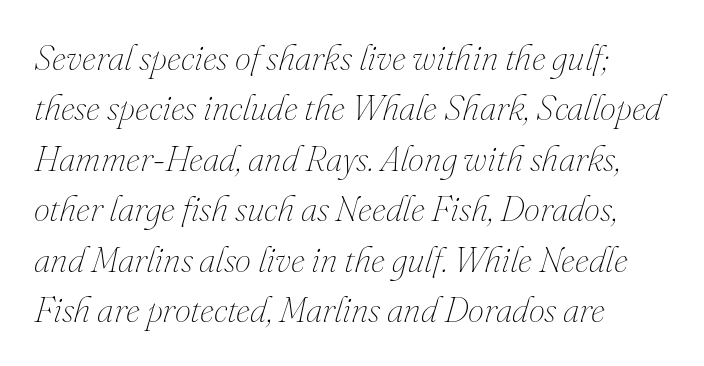
Q: Is the text bold? A: No.
Q: Is the text italic (slanted)? A: Yes, it leans right by about 16 degrees.
Q: Is the text underlined? A: No.
Q: How is the paragraph aligned? A: Left-aligned.
Q: Is the spacing between letters normal or unusually wide? A: Normal.
Q: Is the spacing between lines tight, normal or loose? A: Normal.
Q: Width (condensed, normal, or wide)? A: Normal.
Q: Stroke contrast? A: Medium.
Q: x-height? A: Small.
Q: Monospaced? A: No.
